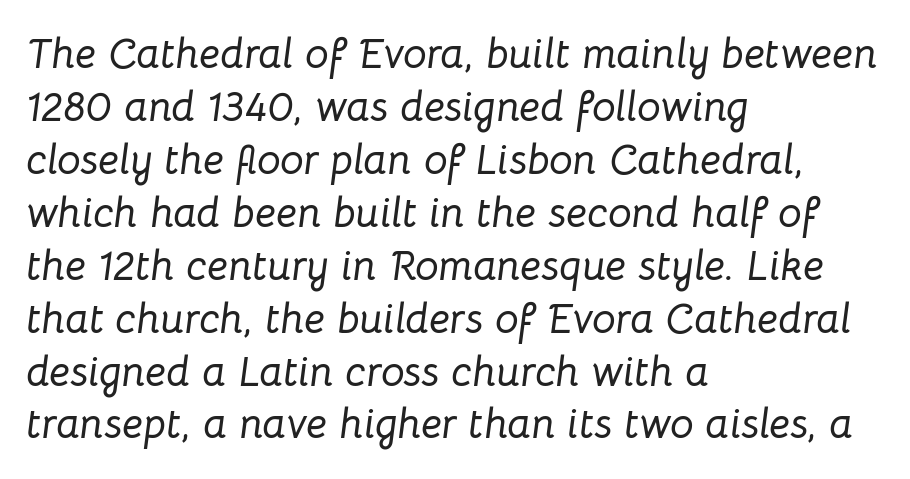
Q: Is the text italic (slanted)? A: Yes, it leans right by about 8 degrees.
Q: Is the text underlined? A: No.
Q: How is the paragraph aligned? A: Left-aligned.
Q: Is the spacing between letters normal or unusually wide? A: Normal.
Q: Is the spacing between lines tight, normal or loose? A: Normal.
Q: Width (condensed, normal, or wide)? A: Normal.
Q: Stroke contrast? A: Low.
Q: x-height? A: Medium.
Q: Monospaced? A: No.
